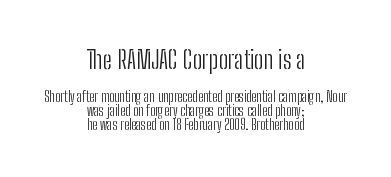
Q: Is the text bold? A: No.
Q: Is the text italic (slanted)? A: No, it is upright.
Q: Is the text underlined? A: No.
Q: How is the paragraph aligned? A: Centered.
Q: Is the spacing between letters normal or unusually wide? A: Normal.
Q: Is the spacing between lines tight, normal or loose? A: Tight.
Q: Which block of text is set in a larger size, the first (top) or the second (bottom)? A: The first (top) one.
